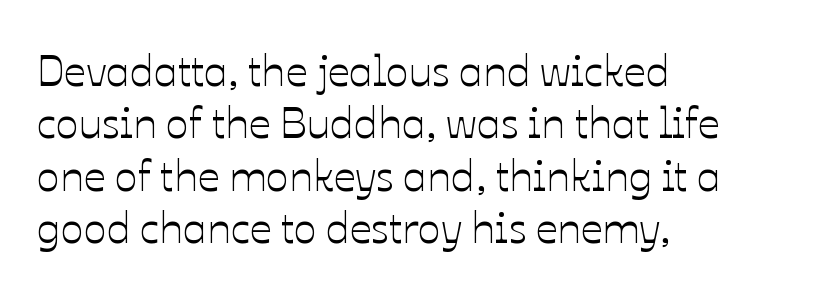
Q: Is the text italic (slanted)? A: No, it is upright.
Q: Is the text underlined? A: No.
Q: How is the paragraph aligned? A: Left-aligned.
Q: Is the spacing between letters normal or unusually wide? A: Normal.
Q: Width (condensed, normal, or wide)? A: Normal.
Q: Stroke contrast? A: Low.
Q: x-height? A: Medium.
Q: Monospaced? A: No.
